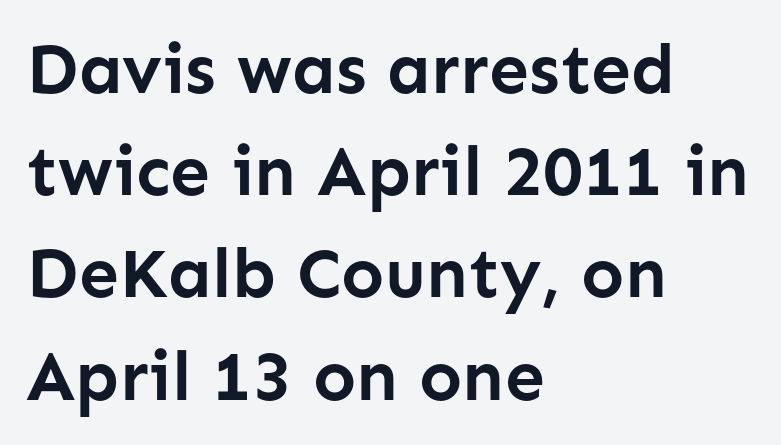
The image shows 71 px semibold sans-serif type, upright; set left-aligned, normal line spacing (1.44x), normal letter spacing, not underlined; low stroke contrast and a medium x-height.
